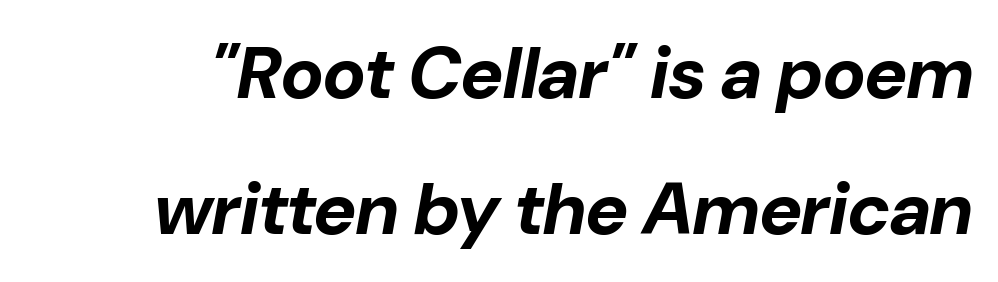
{"italic": "yes", "lean": "right", "slant_degrees": 10, "bold": "yes", "weight": "bold", "width": "normal", "stroke_contrast": "low", "x_height": "medium", "monospaced": "no", "underline": "no", "line_spacing_ratio": 1.86, "letter_spacing": "normal", "letter_spacing_em": 0.0, "glyph_px": 73}
